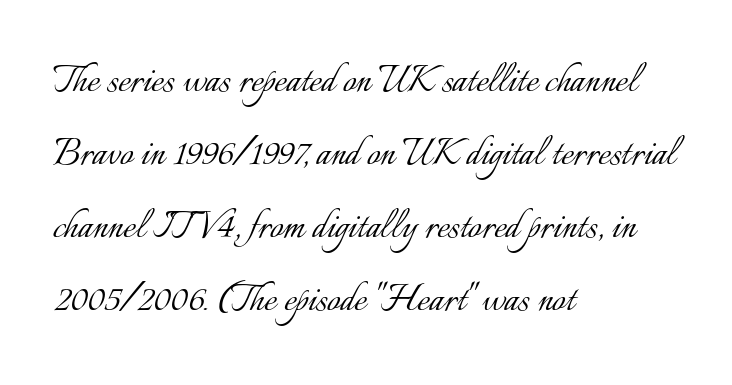
{"bold": "no", "weight": "light", "width": "normal", "stroke_contrast": "low", "x_height": "small", "monospaced": "no", "underline": "no", "align": "left", "line_spacing": "normal", "line_spacing_ratio": 1.55, "letter_spacing": "normal", "letter_spacing_em": 0.0, "glyph_px": 47}
